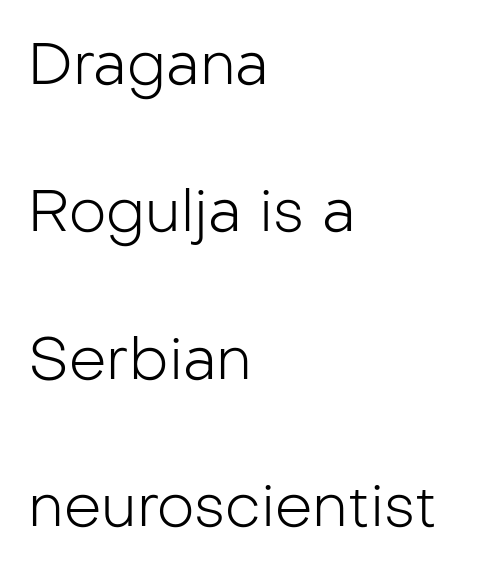
Q: Is the text bold? A: No.
Q: Is the text italic (slanted)? A: No, it is upright.
Q: Is the typeface a serif or a sans-serif typeface? A: Sans-serif.
Q: Is the text underlined? A: No.
Q: How is the paragraph aligned? A: Left-aligned.
Q: Is the spacing between letters normal or unusually wide? A: Normal.
Q: Is the spacing between lines tight, normal or loose? A: Loose.
Q: Width (condensed, normal, or wide)? A: Normal.
Q: Stroke contrast? A: Low.
Q: x-height? A: Medium.
Q: Monospaced? A: No.
